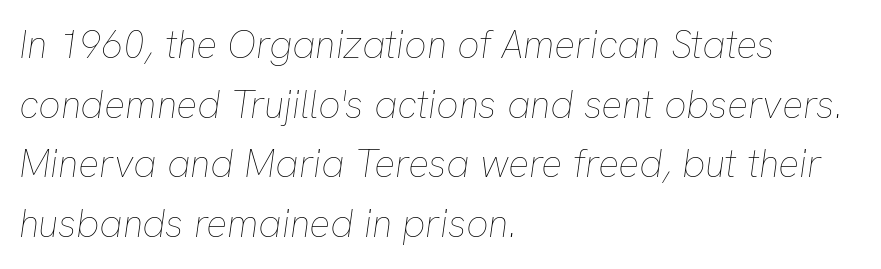
Q: Is the text bold? A: No.
Q: Is the text italic (slanted)? A: Yes, it leans right by about 8 degrees.
Q: Is the text underlined? A: No.
Q: How is the paragraph aligned? A: Left-aligned.
Q: Is the spacing between letters normal or unusually wide? A: Normal.
Q: Is the spacing between lines tight, normal or loose? A: Normal.
Q: Width (condensed, normal, or wide)? A: Normal.
Q: Stroke contrast? A: Low.
Q: x-height? A: Medium.
Q: Monospaced? A: No.
